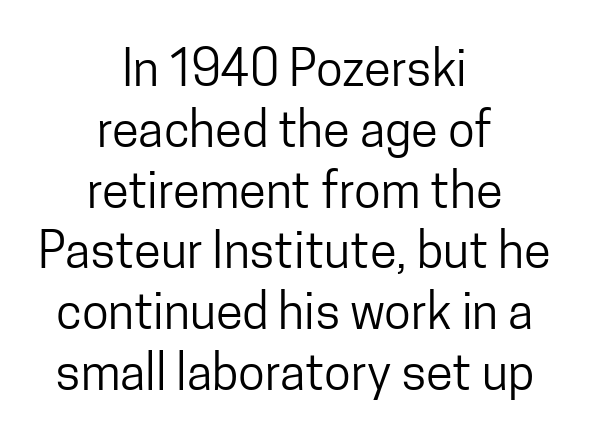
The image shows 49 px regular-weight, condensed sans-serif type, upright; set centered, line spacing 1.24x, normal letter spacing, not underlined; low stroke contrast and a medium x-height.
